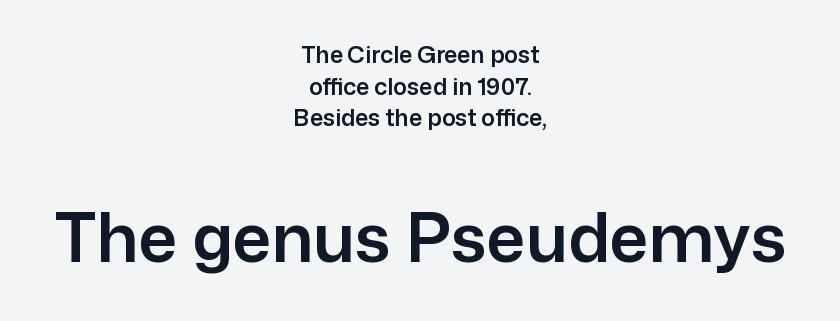
This block has exactly the height ordinary leading produces. Here the second block reads like a headline and the first like body copy. Varying glyph widths throughout — classic text-font behaviour. Unmarked baselines from the first word to the last. Check where the strokes stop: nothing finishes them off — pure sans.
